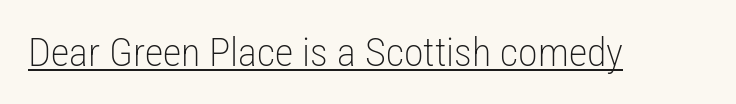
Q: Is the text bold? A: No.
Q: Is the text italic (slanted)? A: No, it is upright.
Q: Is the typeface a serif or a sans-serif typeface? A: Sans-serif.
Q: Is the text underlined? A: Yes.
Q: Is the spacing between letters normal or unusually wide? A: Normal.
Q: Width (condensed, normal, or wide)? A: Condensed.
Q: Stroke contrast? A: Low.
Q: x-height? A: Medium.
Q: Monospaced? A: No.
